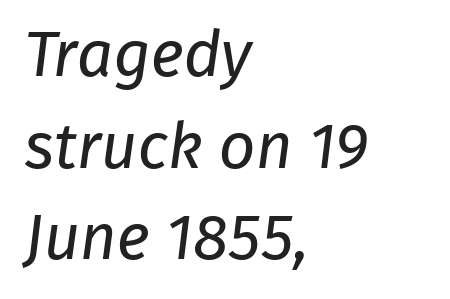
{"serif": "no", "bold": "no", "weight": "regular", "width": "normal", "stroke_contrast": "low", "x_height": "medium", "monospaced": "no", "underline": "no", "align": "left", "line_spacing": "normal", "line_spacing_ratio": 1.43, "letter_spacing": "normal", "letter_spacing_em": 0.0, "glyph_px": 64}
